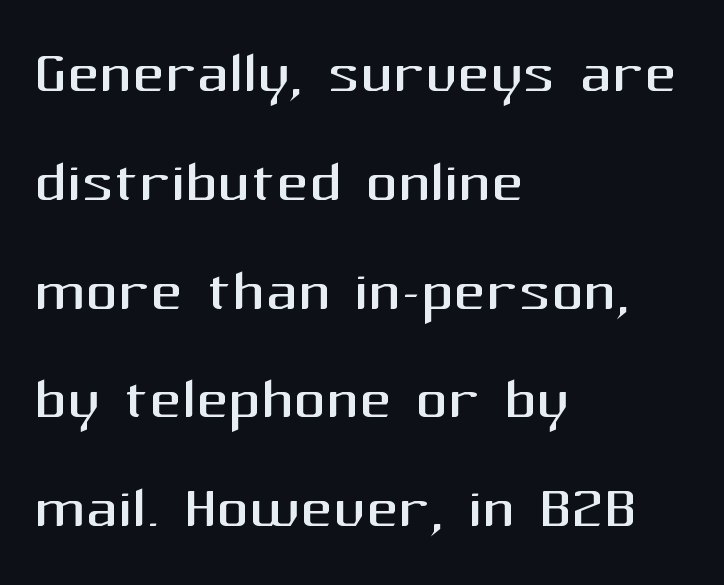
Letter spacing: default. Nothing heavy about these letters — not bold at all. Which margin do the lines hug? The left one — the right edge is uneven. Only glyphs here, with clear space below each row.
